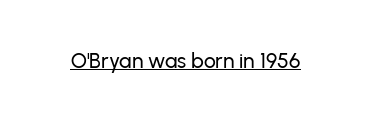
Students, note that the glyphs here touch the page at normal intervals. Does a line run under the words? Yes, clearly. Designer's note — italics off, roman on.
